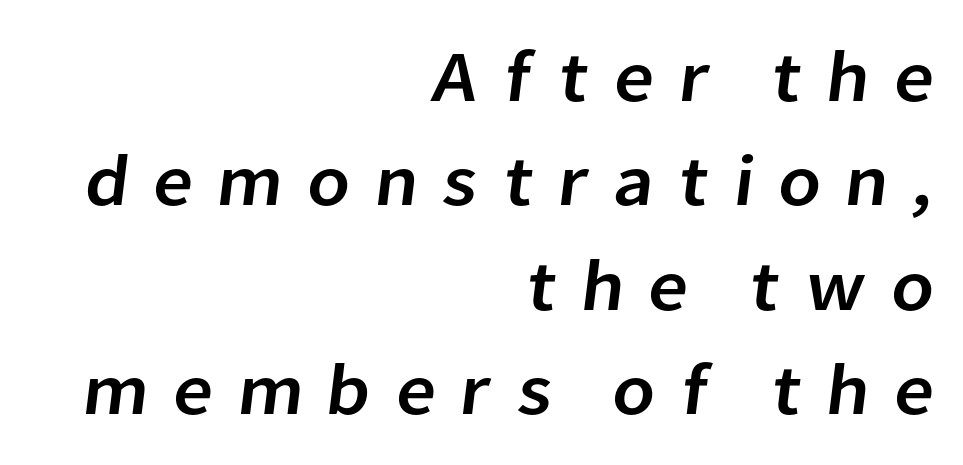
The baseline area is clear. Each word looks stretched out because of the extra space between its letters. Vertical spacing — default. What kind of face is this? One without serifs — a sans. Right-aligned paragraph, ragged on the left. Proportional: the letters do not fall into vertical columns.
